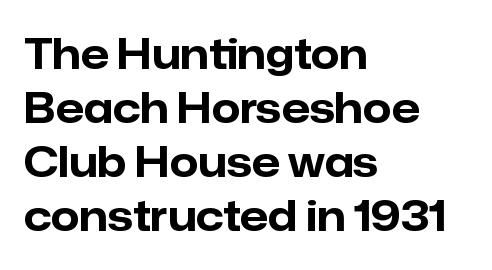
The image shows 41 px bold sans-serif type, upright; set left-aligned, normal line spacing (1.32x), normal letter spacing, not underlined; low stroke contrast and a medium x-height.
